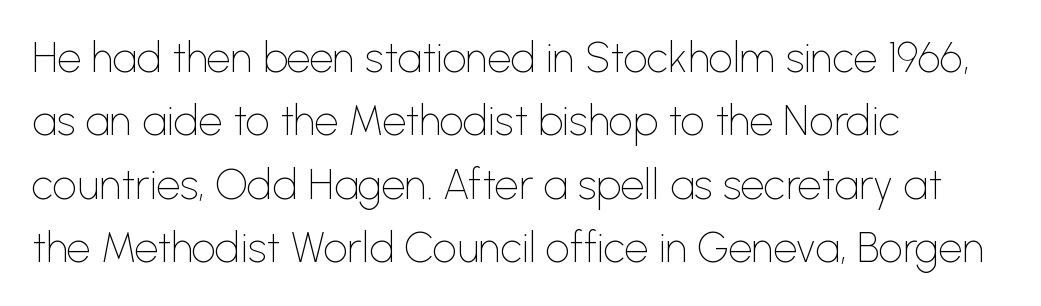
Letterform terminals end flat and unadorned throughout the passage. The typesetting does not lean heavy: it is not bold. Notice how the stems are strictly vertical — no italics here. Proportional: the letters do not fall into vertical columns. Each word holds together tightly as a unit, with standard inter-letter gaps.
